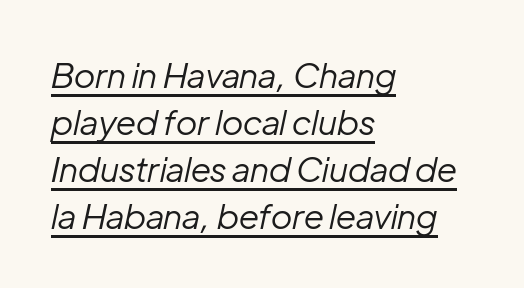
Do the characters align in a grid? No, the font is proportional. The face used here has a pronounced slope to its letters. These lines are set flush left with a ragged right edge. The rendering keeps characters at their native spacing. Vertical spacing — default. The characters are drawn with everyday or finer stroke widths.
